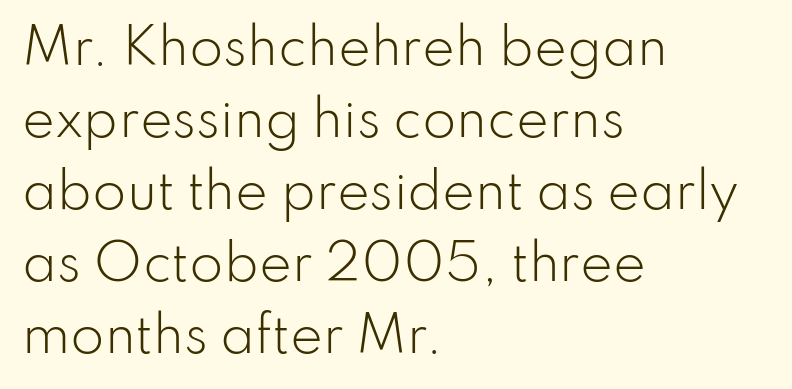
Each stroke keeps to a modest, everyday thickness or less. The space directly below the letters is spotless. Leading matches the norm, producing a regular column. This sample has the flowing, uneven cadence of proportional lettering. Tall strokes in this sample are plumb rather than angled. The lines in this sample share a left origin and differ only in where they stop.
